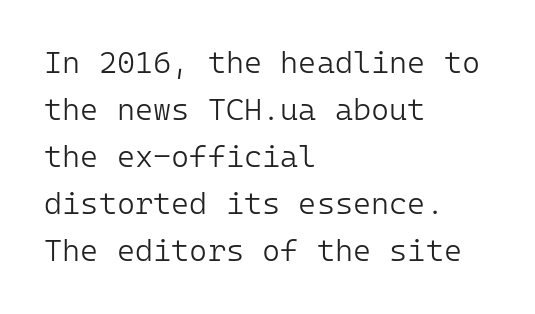
Line starts are locked; line ends wander. There is no visible air inserted between adjacent glyphs. The passage shown stacks its lines at a standard gap. The letters march in equal steps, a hallmark of fixed-pitch type. This sample uses an upright cut, with every glyph sitting square on the baseline.
